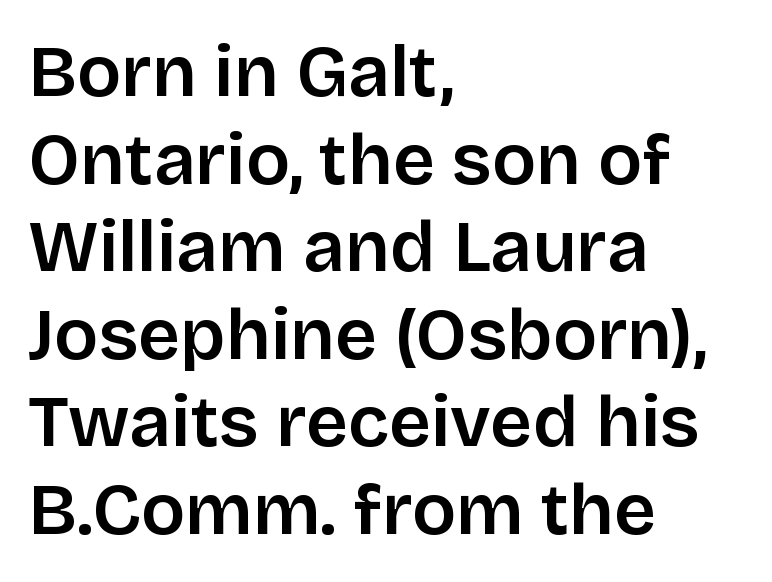
{"serif": "no", "italic": "no", "bold": "semi", "weight": "semibold", "width": "normal", "stroke_contrast": "low", "x_height": "large", "monospaced": "no", "underline": "no", "align": "left", "line_spacing_ratio": 1.2, "letter_spacing": "normal", "letter_spacing_em": 0.0, "glyph_px": 73}
